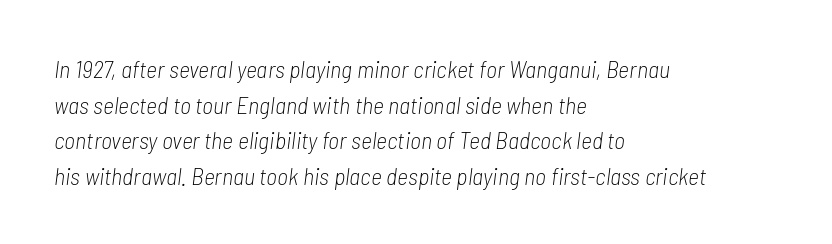
Q: Is the text bold? A: No.
Q: Is the text italic (slanted)? A: Yes, it leans right by about 7 degrees.
Q: Is the text underlined? A: No.
Q: How is the paragraph aligned? A: Left-aligned.
Q: Is the spacing between letters normal or unusually wide? A: Normal.
Q: Is the spacing between lines tight, normal or loose? A: Normal.
